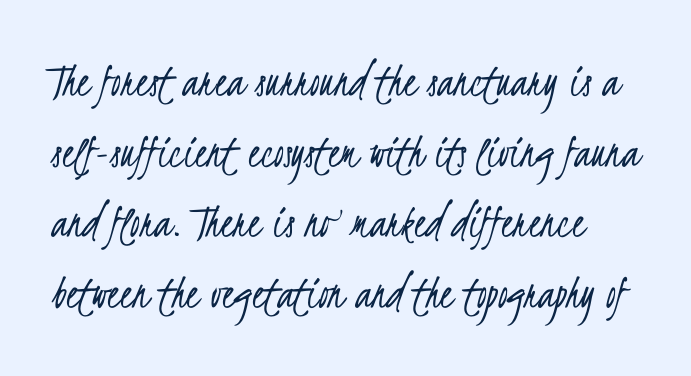
{"serif": "no", "bold": "no", "weight": "light", "width": "condensed", "stroke_contrast": "low", "x_height": "small", "monospaced": "no", "underline": "no", "line_spacing": "normal", "line_spacing_ratio": 1.44, "letter_spacing": "normal", "letter_spacing_em": 0.0, "glyph_px": 49}
